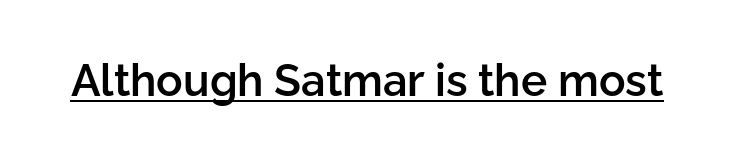
The image shows 44 px semibold sans-serif type, upright; set normal letter spacing, underlined; low stroke contrast and a medium x-height.
